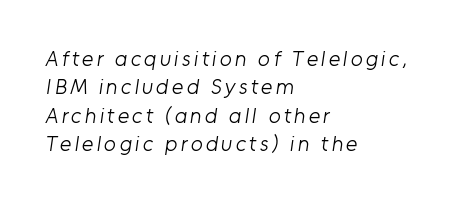
Q: Is the text bold? A: No.
Q: Is the text underlined? A: No.
Q: How is the paragraph aligned? A: Left-aligned.
Q: Is the spacing between lines tight, normal or loose? A: Normal.
